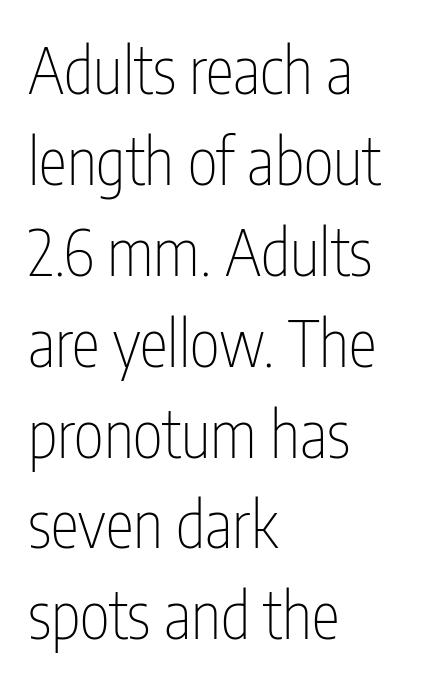
Underlining? Definitely not there. This is roman type, the default non-slanted kind. Short note: letters normally spaced. Spacing verdict: proportional, widths tailored to each character.
